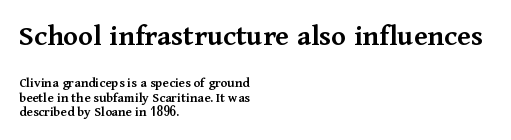
The image shows 31 px semibold serif type, upright; set left-aligned, tight line spacing (1.02x), normal letter spacing, not underlined; the first (top) block is 2.21x larger; medium stroke contrast and a medium x-height.
